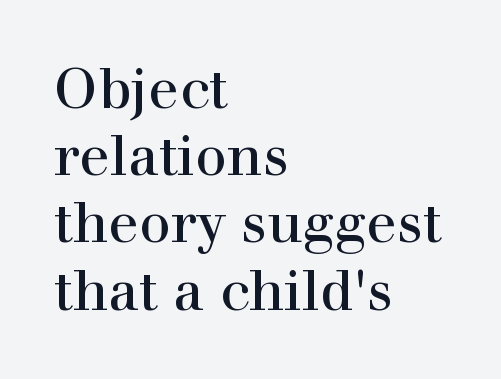
The image shows 56 px serif type, upright; set left-aligned, line spacing 1.2x, normal letter spacing, not underlined; a medium x-height.
